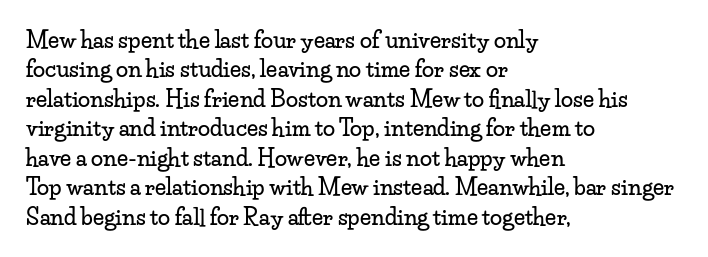
Q: Is the text italic (slanted)? A: No, it is upright.
Q: Is the text underlined? A: No.
Q: How is the paragraph aligned? A: Left-aligned.
Q: Is the spacing between letters normal or unusually wide? A: Normal.
Q: Is the spacing between lines tight, normal or loose? A: Normal.
